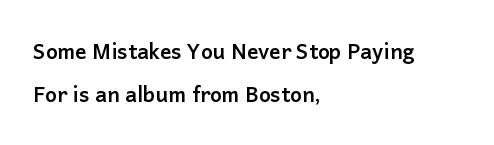
{"italic": "no", "bold": "yes", "underline": "no", "align": "left", "line_spacing": "loose", "line_spacing_ratio": 2.07, "letter_spacing": "normal", "letter_spacing_em": 0.0, "glyph_px": 21}
